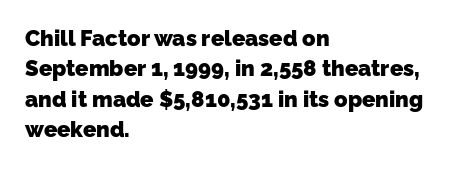
The image shows 22 px bold type; set left-aligned, normal line spacing (1.38x), normal letter spacing, not underlined.
